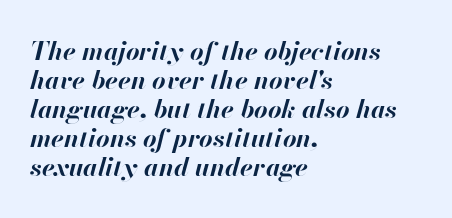
{"italic": "yes", "lean": "right", "slant_degrees": 13, "bold": "yes", "underline": "no", "align": "left", "line_spacing": "tight", "line_spacing_ratio": 1.12, "letter_spacing": "normal", "letter_spacing_em": 0.0, "glyph_px": 26}
